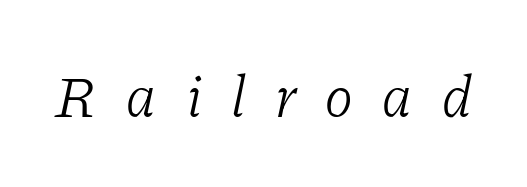
The image shows 59 px light serif type, italic (leaning right); set unusually wide letter spacing (+0.47 em), not underlined; low stroke contrast and a medium x-height.
